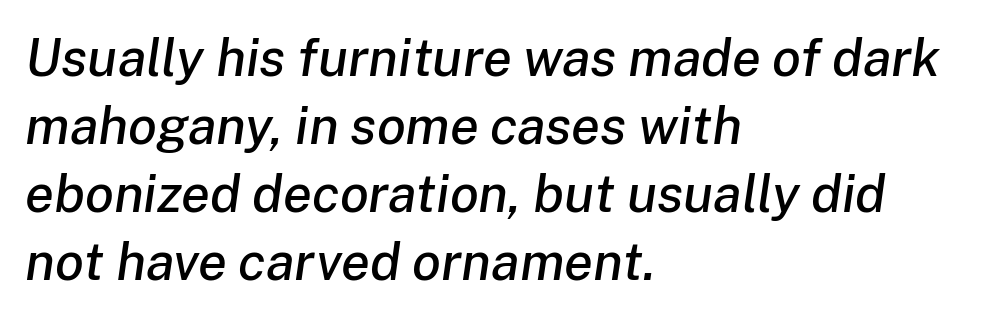
{"italic": "yes", "lean": "right", "slant_degrees": 8, "width": "normal", "stroke_contrast": "low", "x_height": "medium", "monospaced": "no", "underline": "no", "align": "left", "line_spacing": "normal", "line_spacing_ratio": 1.28, "letter_spacing": "normal", "letter_spacing_em": 0.0, "glyph_px": 53}
